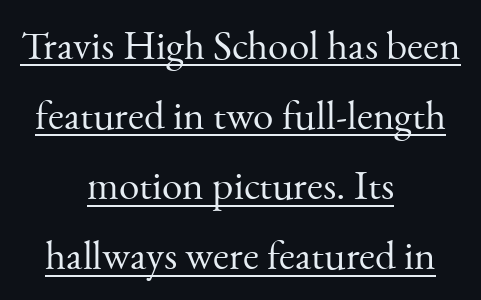
Q: Is the text bold? A: No.
Q: Is the text italic (slanted)? A: No, it is upright.
Q: Is the typeface a serif or a sans-serif typeface? A: Serif.
Q: Is the text underlined? A: Yes.
Q: How is the paragraph aligned? A: Centered.
Q: Is the spacing between letters normal or unusually wide? A: Normal.
Q: Width (condensed, normal, or wide)? A: Normal.
Q: Stroke contrast? A: Medium.
Q: x-height? A: Small.
Q: Monospaced? A: No.
